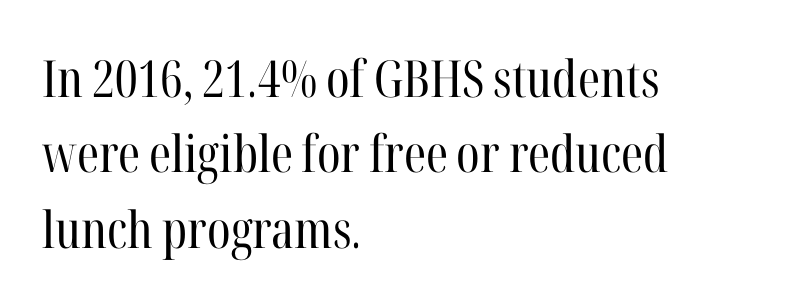
{"serif": "yes", "italic": "no", "bold": "no", "weight": "regular", "width": "condensed", "stroke_contrast": "high", "x_height": "medium", "monospaced": "no", "underline": "no", "align": "left", "line_spacing": "normal", "line_spacing_ratio": 1.48, "letter_spacing": "normal", "letter_spacing_em": 0.0, "glyph_px": 51}
